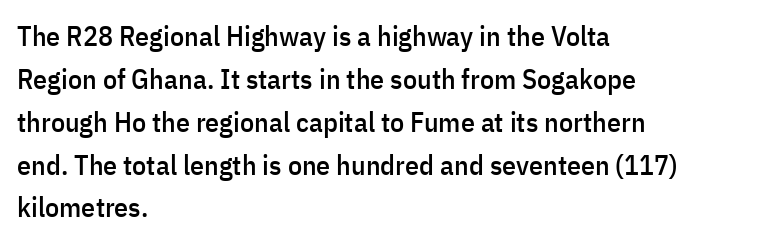
The image shows 28 px condensed sans-serif type, upright; set left-aligned, normal line spacing (1.53x), normal letter spacing, not underlined; low stroke contrast and a medium x-height.
